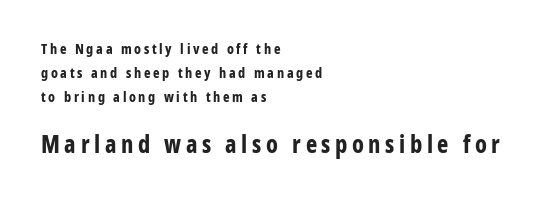
{"italic": "no", "bold": "yes", "underline": "no", "align": "left", "line_spacing_ratio": 1.71, "larger_block": "second", "size_ratio": 1.71, "glyph_px": 24}
